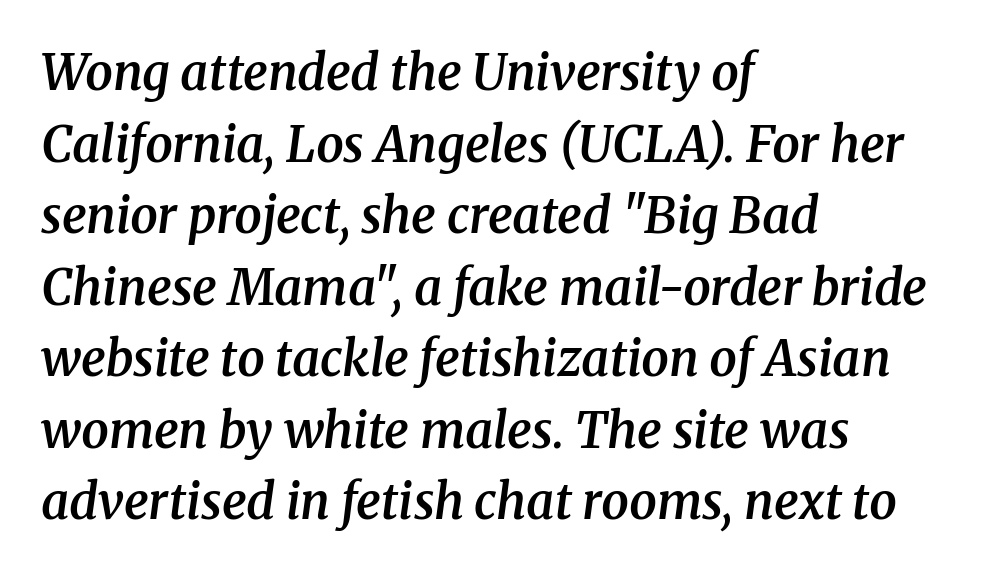
The image shows 49 px semibold serif type, italic (leaning right); set left-aligned, normal line spacing (1.46x), normal letter spacing, not underlined; medium stroke contrast and a medium x-height.
